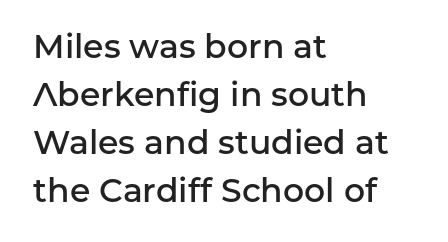
{"serif": "no", "italic": "no", "bold": "semi", "weight": "semibold", "width": "normal", "stroke_contrast": "low", "x_height": "medium", "monospaced": "no", "underline": "no", "align": "left", "line_spacing": "normal", "line_spacing_ratio": 1.45, "letter_spacing": "normal", "letter_spacing_em": 0.0, "glyph_px": 33}
